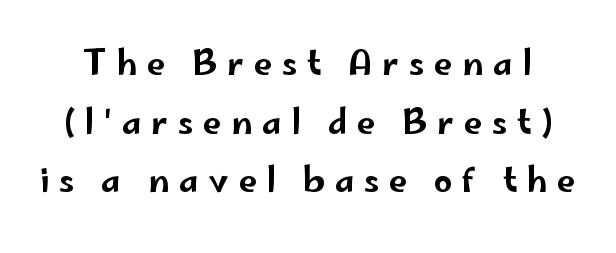
{"serif": "no", "italic": "no", "width": "wide", "stroke_contrast": "low", "x_height": "small", "monospaced": "no", "underline": "no", "line_spacing_ratio": 1.78, "letter_spacing": "wide", "letter_spacing_em": 0.29, "glyph_px": 33}
